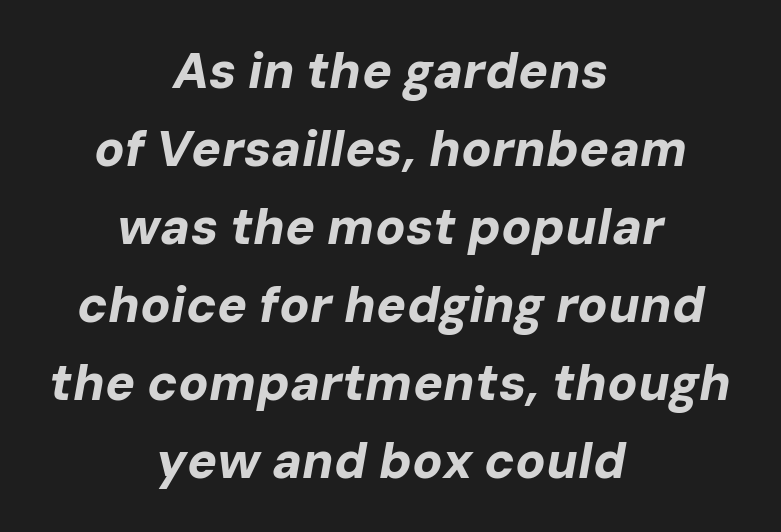
Q: Is the text bold? A: Yes.
Q: Is the text italic (slanted)? A: Yes, it leans right by about 10 degrees.
Q: Is the text underlined? A: No.
Q: How is the paragraph aligned? A: Centered.
Q: Is the spacing between letters normal or unusually wide? A: Normal.
Q: Is the spacing between lines tight, normal or loose? A: Normal.
Q: Width (condensed, normal, or wide)? A: Normal.
Q: Stroke contrast? A: Low.
Q: x-height? A: Medium.
Q: Monospaced? A: No.
